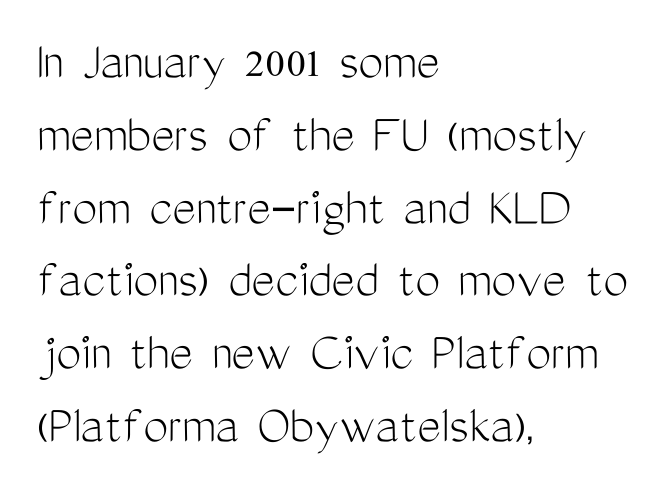
The image shows 56 px light, condensed sans-serif type, upright; set left-aligned, normal line spacing (1.3x), normal letter spacing, not underlined; medium stroke contrast and a medium x-height.
